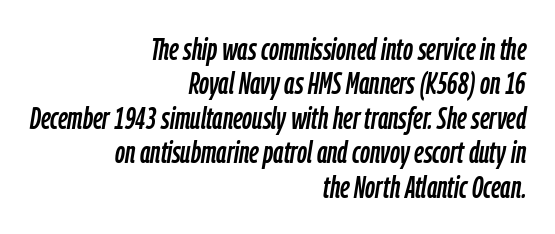
The image shows 31 px condensed type, italic (leaning right); set right-aligned, tight line spacing (1.11x), normal letter spacing, not underlined; low stroke contrast and a medium x-height.
